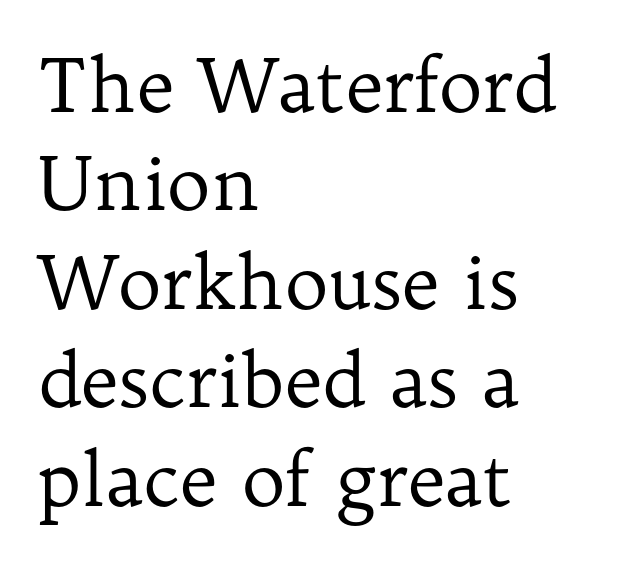
The font family rendered here belongs to the serif group. Rendered with straight, roman letterforms. Vertically, the passage feels balanced, rows spaced as you'd expect. The tracking reads as untouched default to a designer's eye. Varying glyph widths throughout — classic text-font behaviour.
